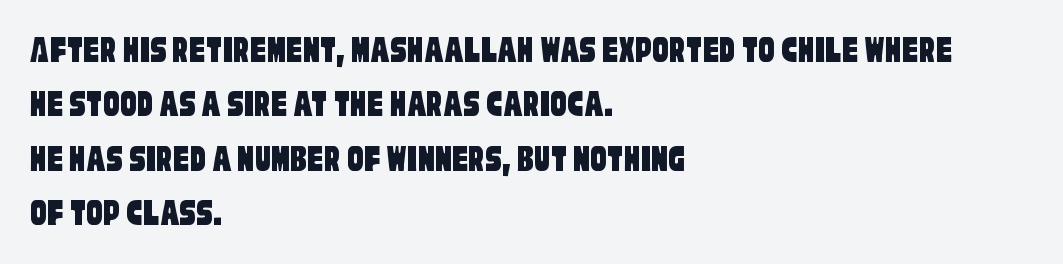
{"serif": "no", "width": "condensed", "stroke_contrast": "low", "x_height": "large", "monospaced": "no", "underline": "no", "align": "left", "line_spacing": "normal", "line_spacing_ratio": 1.36, "letter_spacing": "normal", "letter_spacing_em": 0.0, "glyph_px": 40}
